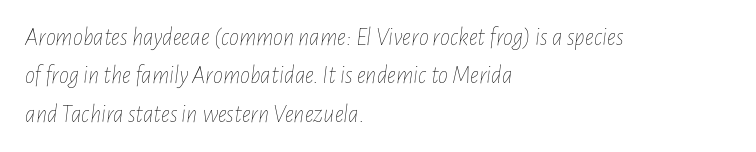
Q: Is the text bold? A: No.
Q: Is the text italic (slanted)? A: Yes, it leans right by about 7 degrees.
Q: Is the text underlined? A: No.
Q: How is the paragraph aligned? A: Left-aligned.
Q: Is the spacing between letters normal or unusually wide? A: Normal.
Q: Is the spacing between lines tight, normal or loose? A: Normal.
